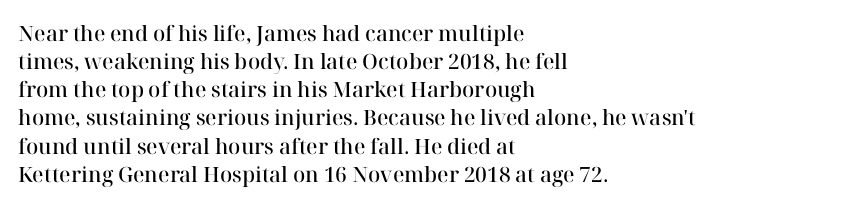
{"italic": "no", "bold": "semi", "underline": "no", "align": "left", "line_spacing": "normal", "line_spacing_ratio": 1.34, "letter_spacing": "normal", "letter_spacing_em": 0.0, "glyph_px": 21}
